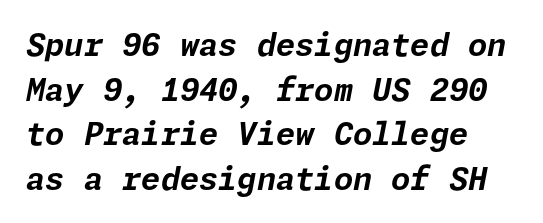
Q: Is the text bold? A: Yes.
Q: Is the text italic (slanted)? A: Yes, it leans right by about 11 degrees.
Q: Is the text underlined? A: No.
Q: Is the spacing between letters normal or unusually wide? A: Normal.
Q: Is the spacing between lines tight, normal or loose? A: Normal.
Q: Width (condensed, normal, or wide)? A: Normal.
Q: Stroke contrast? A: Low.
Q: x-height? A: Medium.
